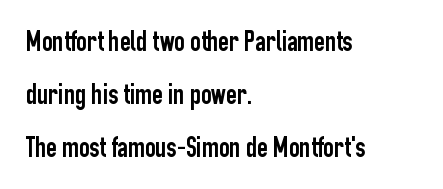
Q: Is the text italic (slanted)? A: No, it is upright.
Q: Is the typeface a serif or a sans-serif typeface? A: Sans-serif.
Q: Is the text underlined? A: No.
Q: How is the paragraph aligned? A: Left-aligned.
Q: Is the spacing between letters normal or unusually wide? A: Normal.
Q: Width (condensed, normal, or wide)? A: Condensed.
Q: Stroke contrast? A: Low.
Q: x-height? A: Medium.
Q: Monospaced? A: No.
